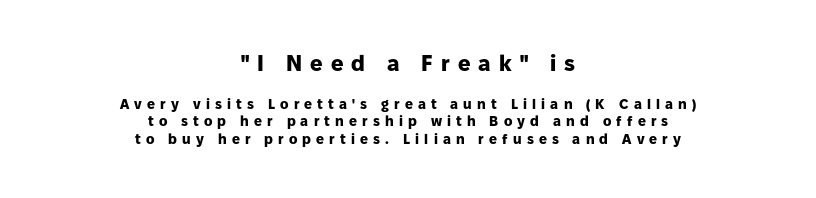
Q: Is the text bold? A: Yes.
Q: Is the text italic (slanted)? A: No, it is upright.
Q: Is the text underlined? A: No.
Q: How is the paragraph aligned? A: Centered.
Q: Is the spacing between letters normal or unusually wide? A: Unusually wide.
Q: Which block of text is set in a larger size, the first (top) or the second (bottom)? A: The first (top) one.
